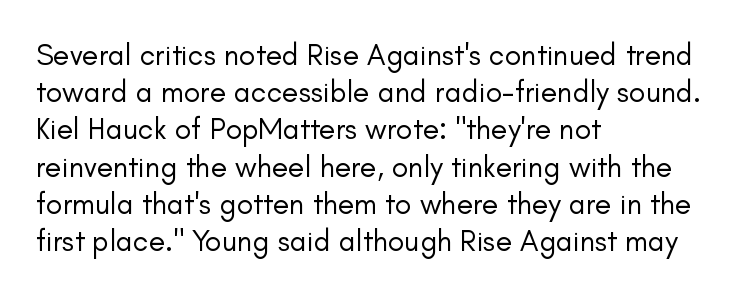
{"serif": "no", "italic": "no", "bold": "no", "weight": "regular", "width": "normal", "stroke_contrast": "low", "x_height": "small", "monospaced": "no", "underline": "no", "align": "left", "line_spacing_ratio": 1.24, "letter_spacing": "normal", "letter_spacing_em": 0.0, "glyph_px": 30}
